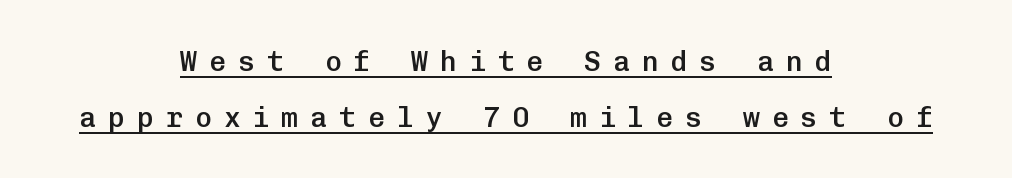
{"serif": "no", "italic": "no", "bold": "semi", "weight": "semibold", "width": "normal", "stroke_contrast": "low", "x_height": "medium", "monospaced": "yes", "underline": "yes", "align": "center", "line_spacing": "loose", "line_spacing_ratio": 2.0, "letter_spacing": "wide", "letter_spacing_em": 0.43, "glyph_px": 28}
